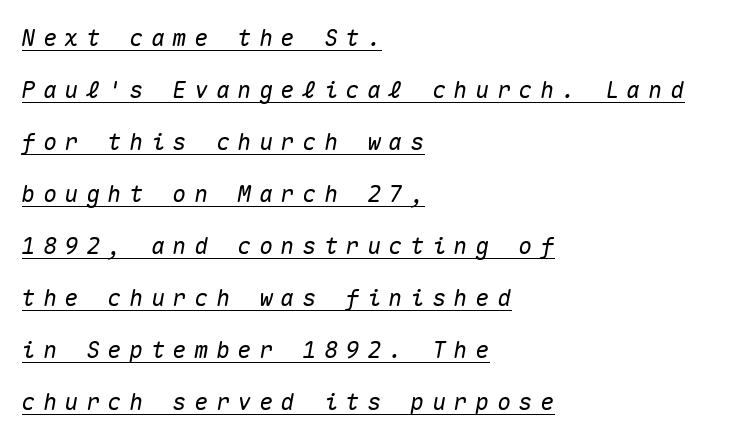
{"italic": "yes", "lean": "right", "slant_degrees": 10, "underline": "yes", "align": "left", "line_spacing": "loose", "line_spacing_ratio": 2.26, "letter_spacing": "wide", "letter_spacing_em": 0.34, "glyph_px": 23}
